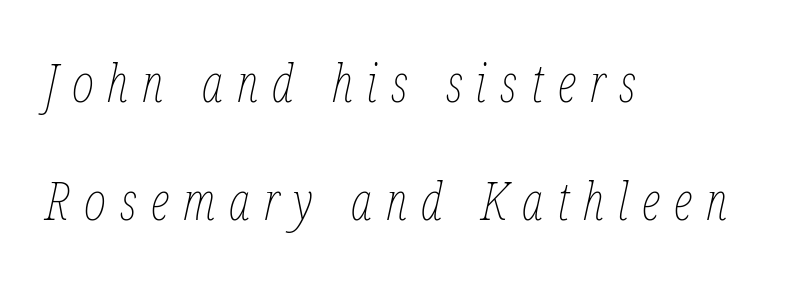
Q: Is the text bold? A: No.
Q: Is the text italic (slanted)? A: Yes, it leans right by about 12 degrees.
Q: Is the text underlined? A: No.
Q: How is the paragraph aligned? A: Left-aligned.
Q: Is the spacing between letters normal or unusually wide? A: Unusually wide.
Q: Is the spacing between lines tight, normal or loose? A: Loose.
Q: Width (condensed, normal, or wide)? A: Condensed.
Q: Stroke contrast? A: Low.
Q: x-height? A: Medium.
Q: Monospaced? A: No.
